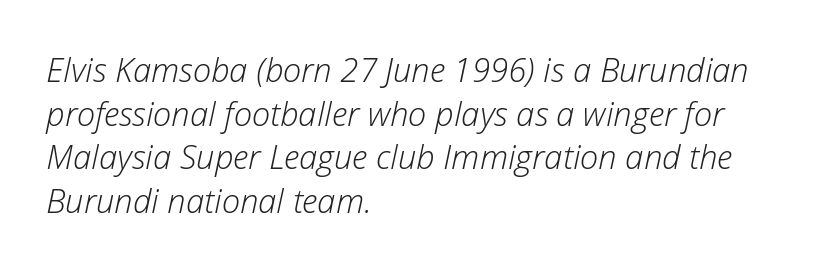
Q: Is the text bold? A: No.
Q: Is the text italic (slanted)? A: Yes, it leans right by about 12 degrees.
Q: Is the text underlined? A: No.
Q: How is the paragraph aligned? A: Left-aligned.
Q: Is the spacing between letters normal or unusually wide? A: Normal.
Q: Is the spacing between lines tight, normal or loose? A: Normal.
Q: Width (condensed, normal, or wide)? A: Normal.
Q: Stroke contrast? A: Low.
Q: x-height? A: Medium.
Q: Monospaced? A: No.
